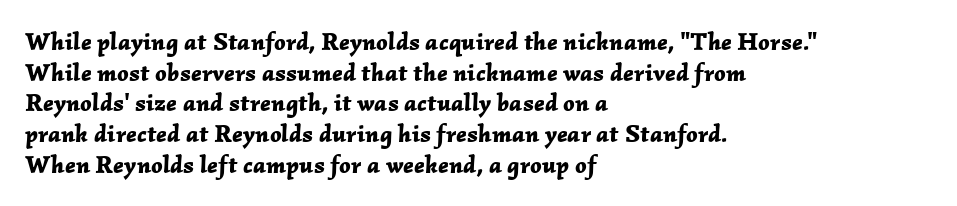
{"italic": "yes", "lean": "right", "slant_degrees": 2, "bold": "yes", "underline": "no", "align": "left", "line_spacing_ratio": 1.23, "letter_spacing": "normal", "letter_spacing_em": 0.0, "glyph_px": 25}
